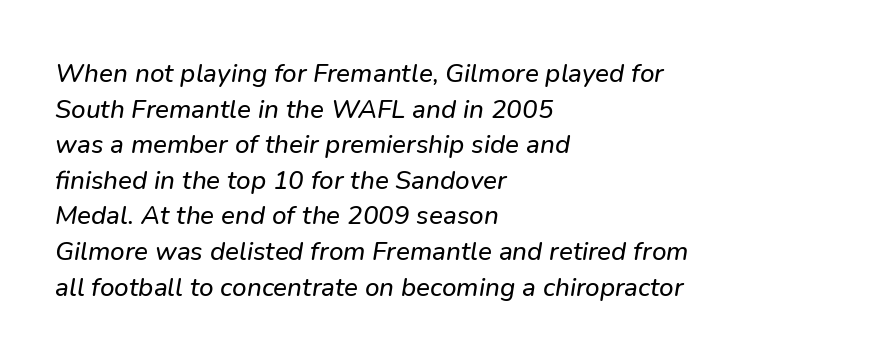
Quick note: italic. Students, note that the glyphs here touch the page at normal intervals. A typesetter would call this leading conventional body-copy spacing. Underlining? Definitely not there.
